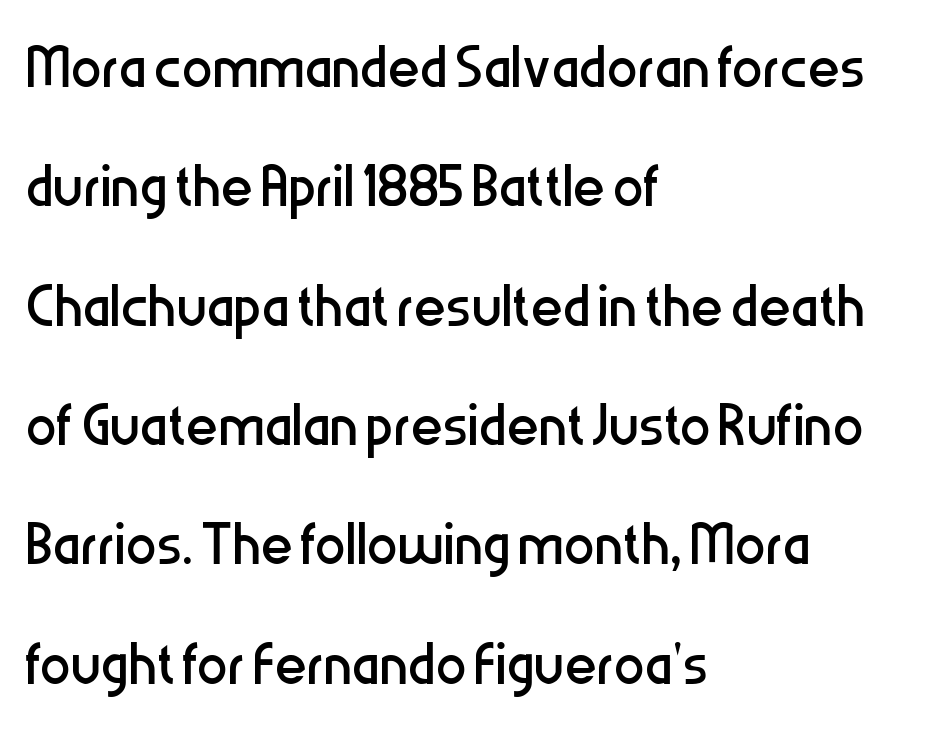
Q: Is the text bold? A: No.
Q: Is the text italic (slanted)? A: No, it is upright.
Q: Is the typeface a serif or a sans-serif typeface? A: Sans-serif.
Q: Is the text underlined? A: No.
Q: How is the paragraph aligned? A: Left-aligned.
Q: Is the spacing between letters normal or unusually wide? A: Normal.
Q: Is the spacing between lines tight, normal or loose? A: Normal.
Q: Width (condensed, normal, or wide)? A: Condensed.
Q: Stroke contrast? A: Low.
Q: x-height? A: Medium.
Q: Monospaced? A: No.
